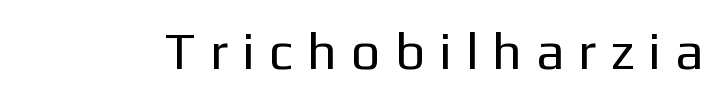
{"serif": "no", "italic": "no", "bold": "no", "weight": "regular", "width": "normal", "stroke_contrast": "low", "x_height": "medium", "monospaced": "no", "underline": "no", "letter_spacing": "wide", "letter_spacing_em": 0.27, "glyph_px": 52}
